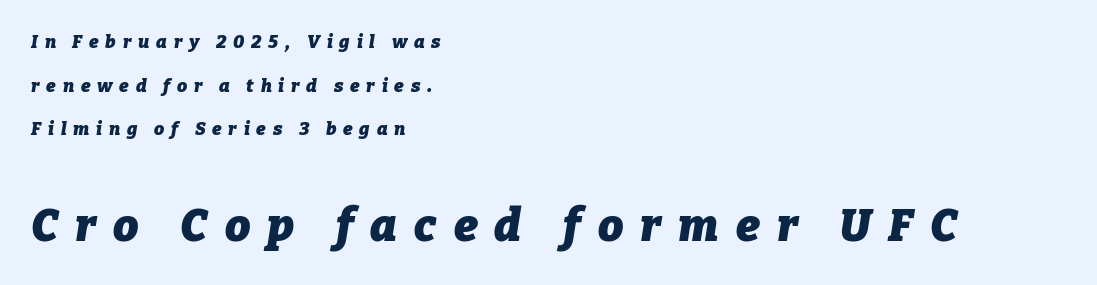
{"italic": "yes", "lean": "right", "slant_degrees": 9, "bold": "yes", "weight": "heavy", "width": "normal", "stroke_contrast": "low", "x_height": "medium", "monospaced": "no", "underline": "no", "align": "left", "line_spacing": "loose", "line_spacing_ratio": 2.43, "letter_spacing": "wide", "letter_spacing_em": 0.38, "larger_block": "second", "size_ratio": 2.5, "glyph_px": 45}
